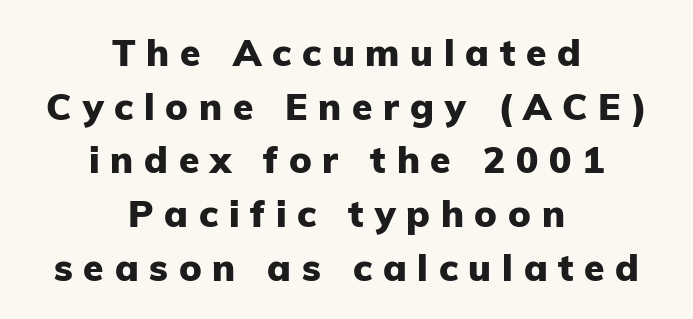
This rendering features lettering with no underline. The setting favours the middle, as headings and verse often do. Tracking here is generous; glyphs stand well apart from one another. When letters stand straight like this, we call the style roman or upright.
